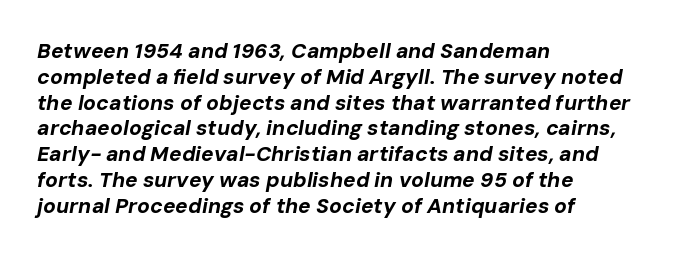
Q: Is the text bold? A: Yes.
Q: Is the text italic (slanted)? A: Yes, it leans right by about 10 degrees.
Q: Is the text underlined? A: No.
Q: How is the paragraph aligned? A: Left-aligned.
Q: Is the spacing between letters normal or unusually wide? A: Normal.
